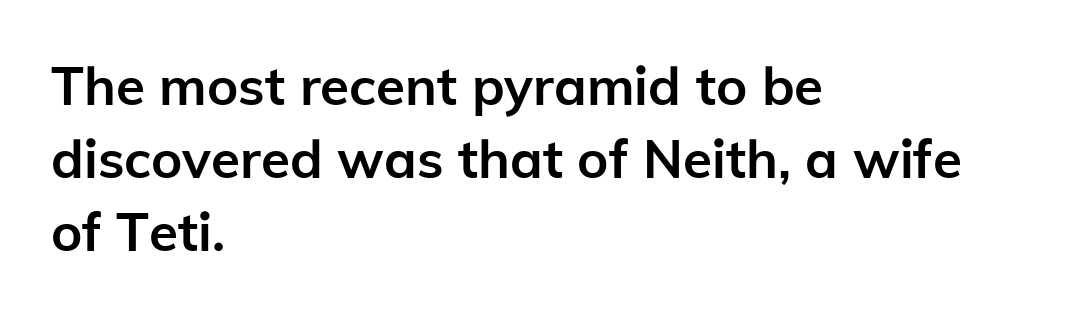
Honestly, the row spacing looks completely unremarkable. Does the weight exceed regular? Yes, all the way to bold. The letters stand straight up with perfectly vertical stems. Short note: letters normally spaced. A typesetter would call this proportional, since set widths differ per character.
